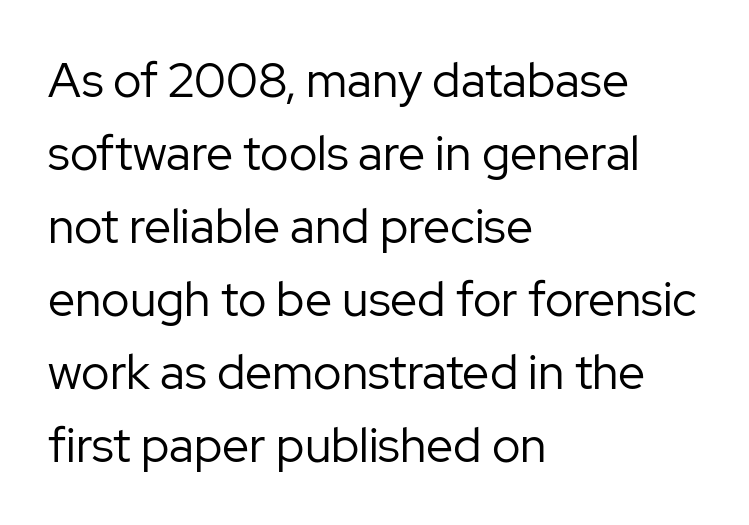
The image shows 48 px regular-weight sans-serif type, upright; set left-aligned, normal line spacing (1.52x), normal letter spacing, not underlined; low stroke contrast and a medium x-height.
